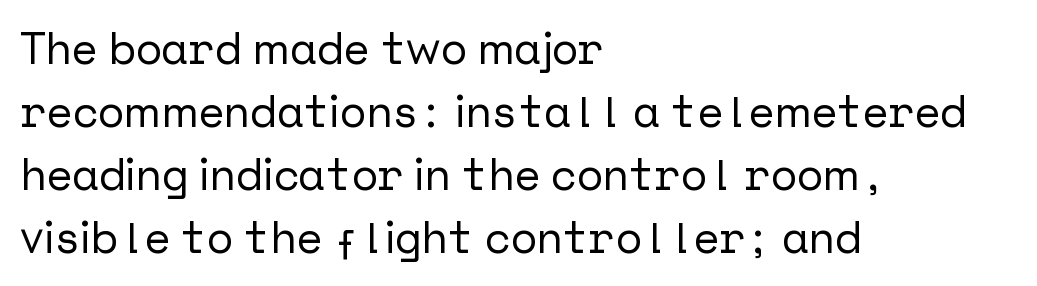
Quick note: underline off. Words appear dense and cohesive because spacing is normal. Is the block centered? No — it sits flush against the left margin. No feet cap the strokes, marking this as sans-serif type. When letters stand straight like this, we call the style roman or upright. The lines sit at an ordinary, default distance from one another.
